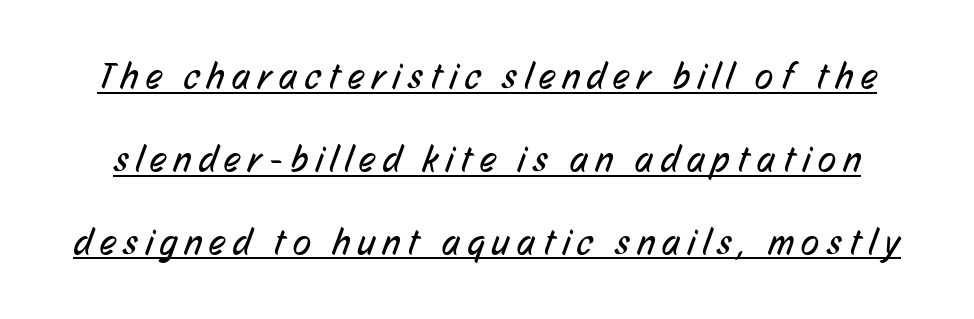
{"serif": "no", "bold": "no", "weight": "regular", "width": "condensed", "stroke_contrast": "low", "x_height": "medium", "monospaced": "no", "underline": "yes", "line_spacing": "loose", "line_spacing_ratio": 2.24, "letter_spacing": "wide", "letter_spacing_em": 0.21, "glyph_px": 37}
